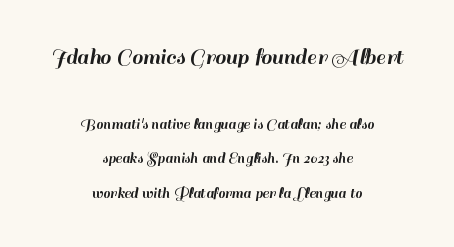
{"underline": "no", "align": "center", "line_spacing": "loose", "line_spacing_ratio": 2.18, "letter_spacing": "normal", "letter_spacing_em": 0.0, "larger_block": "first", "size_ratio": 1.5, "glyph_px": 24}
